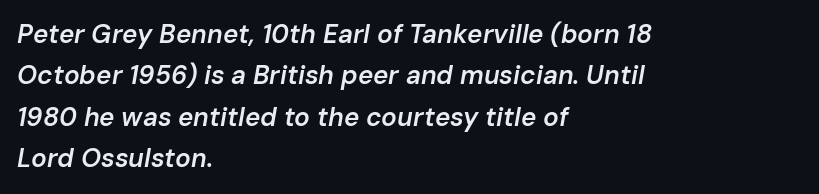
Q: Is the text bold? A: Semi-bold.
Q: Is the text italic (slanted)? A: Yes, it leans right by about 10 degrees.
Q: Is the text underlined? A: No.
Q: How is the paragraph aligned? A: Left-aligned.
Q: Is the spacing between letters normal or unusually wide? A: Normal.
Q: Is the spacing between lines tight, normal or loose? A: Normal.
